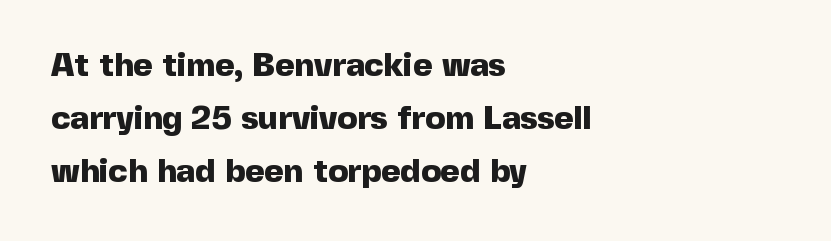
Q: Is the text bold? A: Yes.
Q: Is the text italic (slanted)? A: No, it is upright.
Q: Is the typeface a serif or a sans-serif typeface? A: Sans-serif.
Q: Is the text underlined? A: No.
Q: How is the paragraph aligned? A: Left-aligned.
Q: Is the spacing between letters normal or unusually wide? A: Normal.
Q: Is the spacing between lines tight, normal or loose? A: Normal.
Q: Width (condensed, normal, or wide)? A: Normal.
Q: x-height? A: Medium.
Q: Monospaced? A: No.
